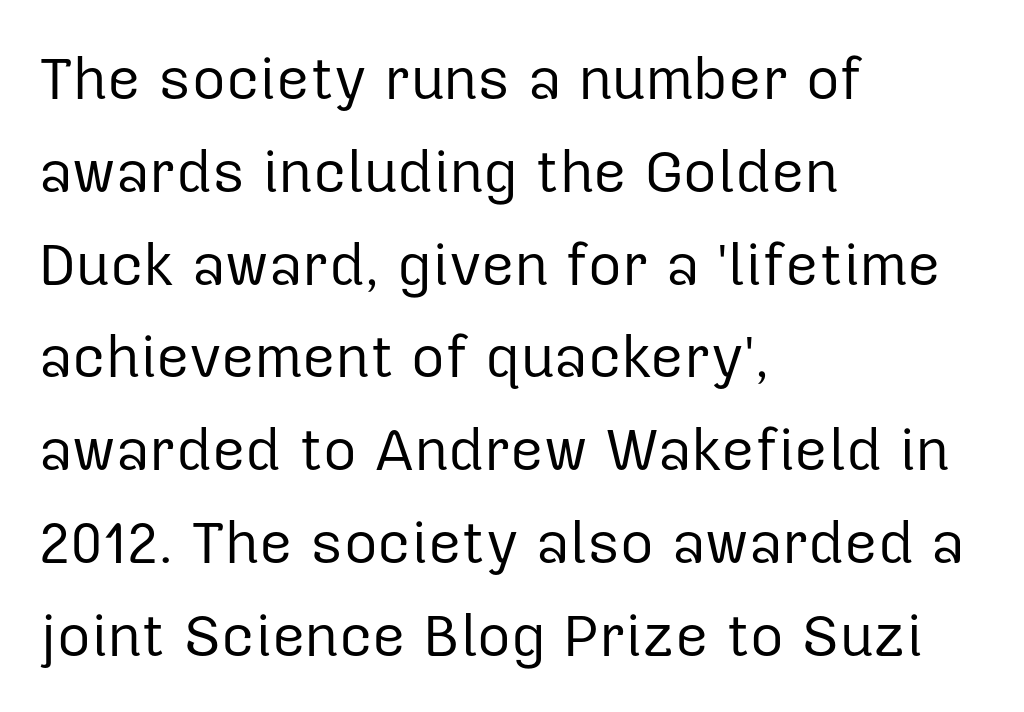
Q: Is the text bold? A: No.
Q: Is the text italic (slanted)? A: No, it is upright.
Q: Is the typeface a serif or a sans-serif typeface? A: Sans-serif.
Q: Is the text underlined? A: No.
Q: How is the paragraph aligned? A: Left-aligned.
Q: Is the spacing between letters normal or unusually wide? A: Normal.
Q: Is the spacing between lines tight, normal or loose? A: Normal.
Q: Width (condensed, normal, or wide)? A: Normal.
Q: Stroke contrast? A: Low.
Q: x-height? A: Medium.
Q: Monospaced? A: No.
